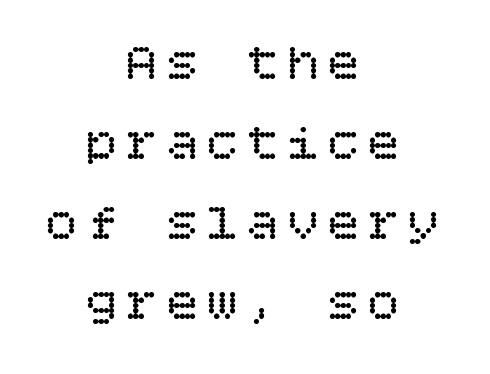
If you drew a line through each stem, it would be perfectly vertical. Horizontal bands of white between lines are of average thickness. Typeset on center — no edge is straight. Stems here are at most as thick as an everyday book face. The string is rendered with underlining switched off.
